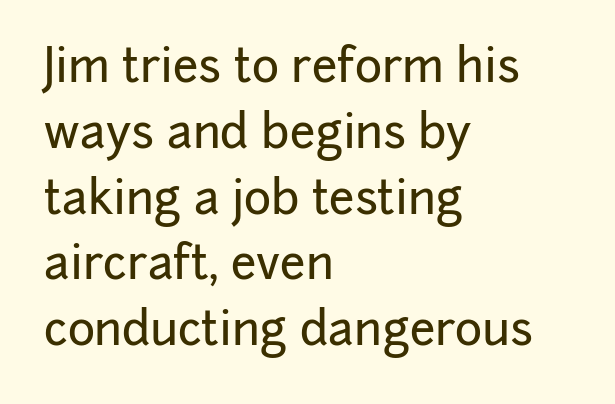
Q: Is the text italic (slanted)? A: No, it is upright.
Q: Is the typeface a serif or a sans-serif typeface? A: Sans-serif.
Q: Is the text underlined? A: No.
Q: How is the paragraph aligned? A: Left-aligned.
Q: Is the spacing between letters normal or unusually wide? A: Normal.
Q: Is the spacing between lines tight, normal or loose? A: Normal.
Q: Width (condensed, normal, or wide)? A: Normal.
Q: Stroke contrast? A: Low.
Q: x-height? A: Medium.
Q: Monospaced? A: No.
